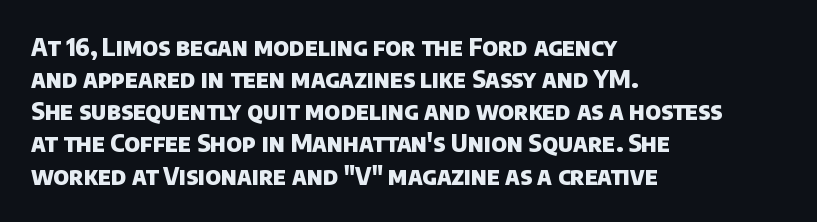
{"bold": "yes", "underline": "no", "align": "left", "line_spacing": "normal", "line_spacing_ratio": 1.34, "letter_spacing": "normal", "letter_spacing_em": 0.0, "glyph_px": 24}
